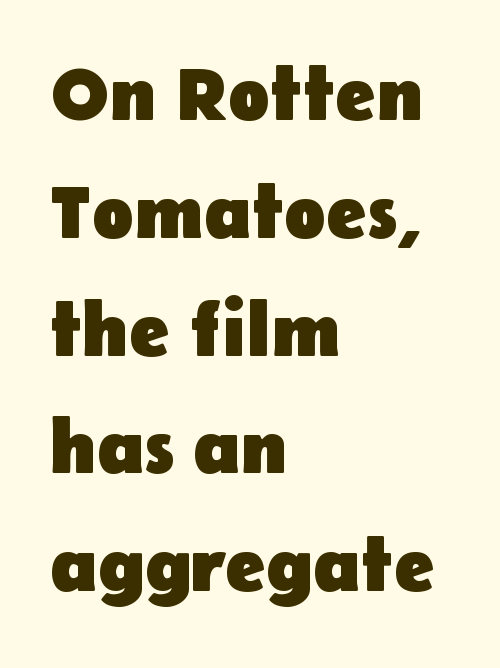
In CSS terms this would be text-align: left. How would I describe the line gaps? Plain and ordinary. This sample uses a sans-serif face. Beneath every word, the page is bare. In terms of weight, the rendering is a true, heavy bold. Inter-character spacing is left at the font's built-in metrics.
